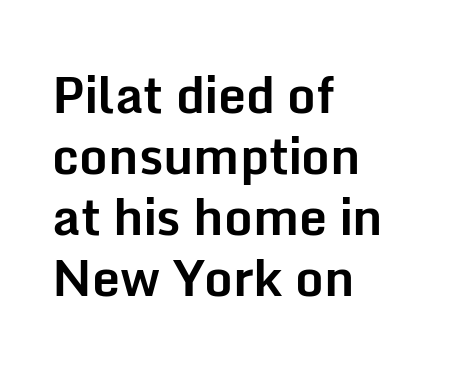
Q: Is the text bold? A: Yes.
Q: Is the text italic (slanted)? A: No, it is upright.
Q: Is the typeface a serif or a sans-serif typeface? A: Sans-serif.
Q: Is the text underlined? A: No.
Q: How is the paragraph aligned? A: Left-aligned.
Q: Is the spacing between letters normal or unusually wide? A: Normal.
Q: Width (condensed, normal, or wide)? A: Normal.
Q: Stroke contrast? A: Low.
Q: x-height? A: Medium.
Q: Monospaced? A: No.
